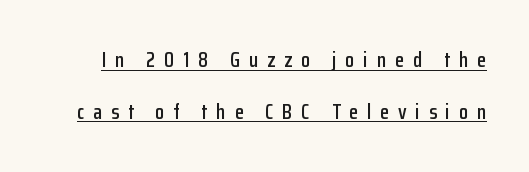
Q: Is the text italic (slanted)? A: No, it is upright.
Q: Is the text underlined? A: Yes.
Q: Is the spacing between letters normal or unusually wide? A: Unusually wide.
Q: Is the spacing between lines tight, normal or loose? A: Loose.
